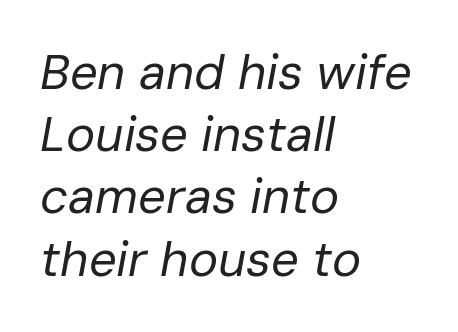
The image shows 49 px regular-weight type, italic (leaning right); set left-aligned, normal line spacing (1.27x), normal letter spacing, not underlined; low stroke contrast and a medium x-height.
